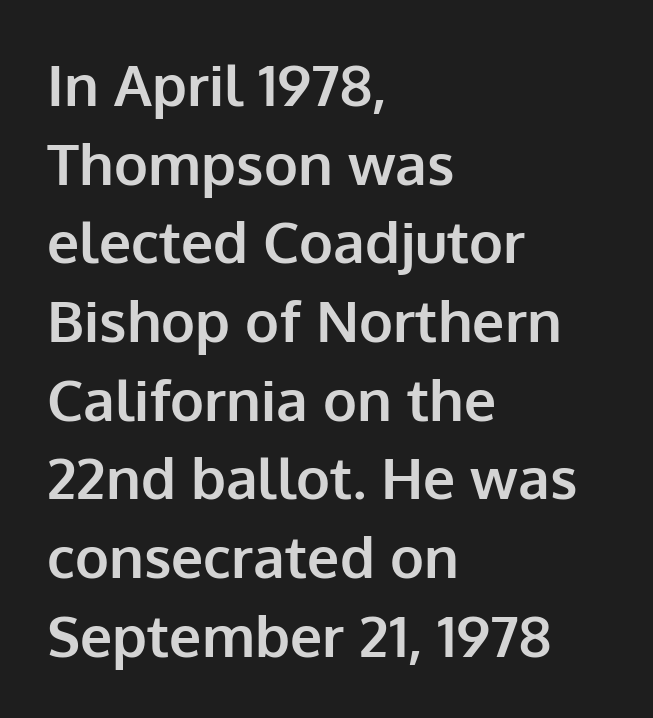
Q: Is the text bold? A: Yes.
Q: Is the text italic (slanted)? A: No, it is upright.
Q: Is the typeface a serif or a sans-serif typeface? A: Sans-serif.
Q: Is the text underlined? A: No.
Q: How is the paragraph aligned? A: Left-aligned.
Q: Is the spacing between letters normal or unusually wide? A: Normal.
Q: Is the spacing between lines tight, normal or loose? A: Normal.
Q: Width (condensed, normal, or wide)? A: Normal.
Q: Stroke contrast? A: Low.
Q: x-height? A: Medium.
Q: Monospaced? A: No.
